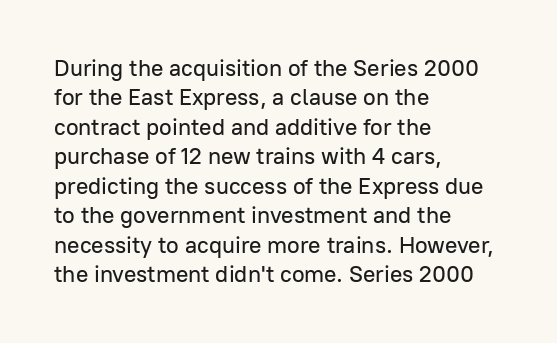
One-word summary of the alignment: left. Posture: vertical. The tracking reads as untouched default to a designer's eye. Each row of text sits above clean, open space. Does the leading feel generous? No, just average.
